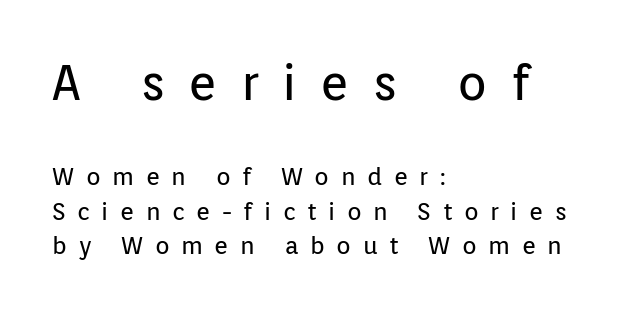
{"serif": "no", "italic": "no", "bold": "no", "weight": "regular", "width": "normal", "stroke_contrast": "low", "x_height": "medium", "monospaced": "no", "underline": "no", "align": "left", "line_spacing": "normal", "line_spacing_ratio": 1.43, "letter_spacing": "wide", "letter_spacing_em": 0.48, "larger_block": "first", "size_ratio": 2.04, "glyph_px": 49}
